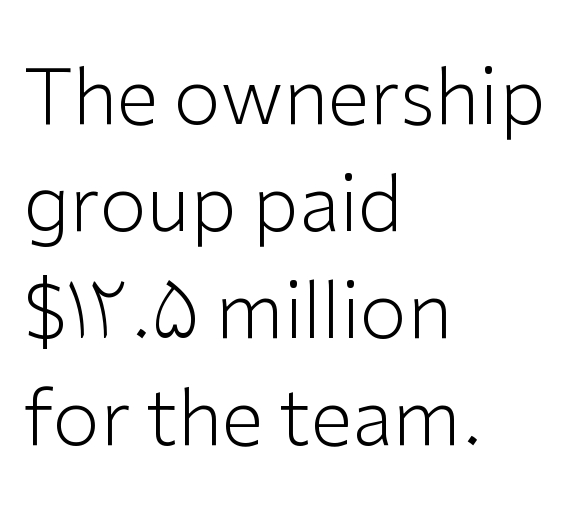
The image shows 76 px light sans-serif type, upright; set left-aligned, normal line spacing (1.41x), normal letter spacing, not underlined; low stroke contrast and a medium x-height.
